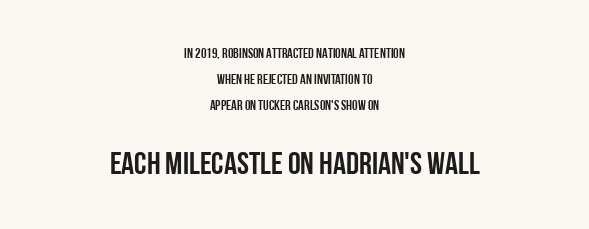
{"serif": "no", "italic": "no", "width": "condensed", "stroke_contrast": "low", "x_height": "large", "monospaced": "no", "underline": "no", "align": "center", "line_spacing_ratio": 1.84, "letter_spacing": "normal", "letter_spacing_em": 0.0, "larger_block": "second", "size_ratio": 2.29, "glyph_px": 32}
